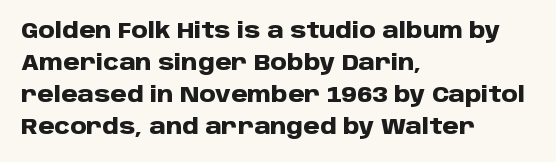
{"italic": "no", "bold": "yes", "underline": "no", "align": "left", "line_spacing": "normal", "line_spacing_ratio": 1.53, "letter_spacing": "normal", "letter_spacing_em": 0.0, "glyph_px": 21}
